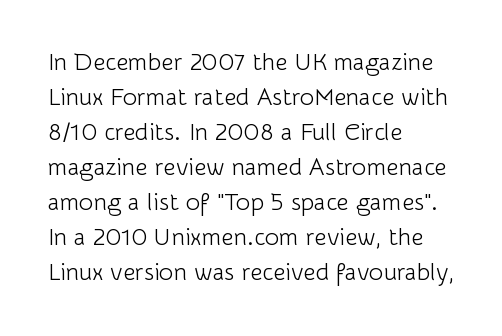
The image shows 24 px text type, upright; set left-aligned, normal line spacing (1.46x), normal letter spacing, not underlined.
